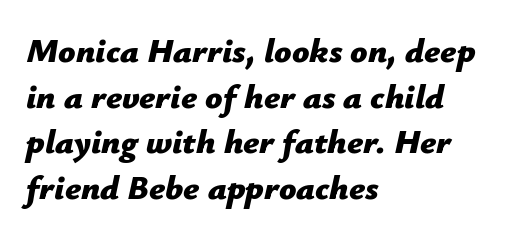
Looks like regular typesetting: each glyph gets only the width it needs. The strokes are fattened all the way to bold. The passage shown has conventional tracking throughout. No word sits above an underline. The text carries the slant typical of an italic or oblique font.
